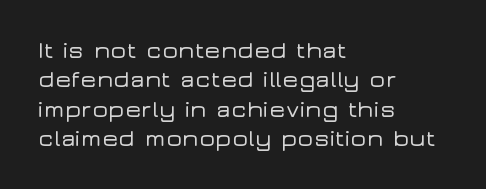
The lettering stays uniformly vertical, giving the passage a roman look. The letterforms sit shoulder to shoulder at normal distance. The setting favours the left margin, as ordinary paragraphs usually do. Decoration check: the copy has no underline.
